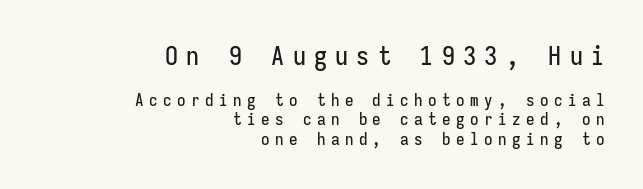
{"italic": "no", "underline": "no", "align": "right", "line_spacing": "tight", "line_spacing_ratio": 1.13, "letter_spacing": "wide", "letter_spacing_em": 0.32, "larger_block": "first", "size_ratio": 1.53, "glyph_px": 26}
